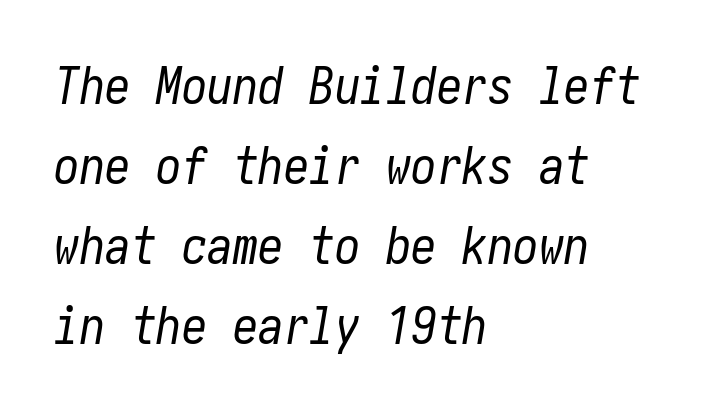
A typesetter would call this zero additional tracking. Baseline-to-baseline distance is the conventional proportion of letter height. All the whitespace from short lines collects on the right. The words here are not underlined. The text carries the slant typical of an italic or oblique font. Caption: face not bold, strokes unweighted.
